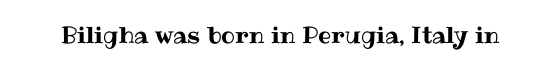
Each word holds together tightly as a unit, with standard inter-letter gaps. Posture: upright roman. The specimen omits any rule beneath the text block's lines.
